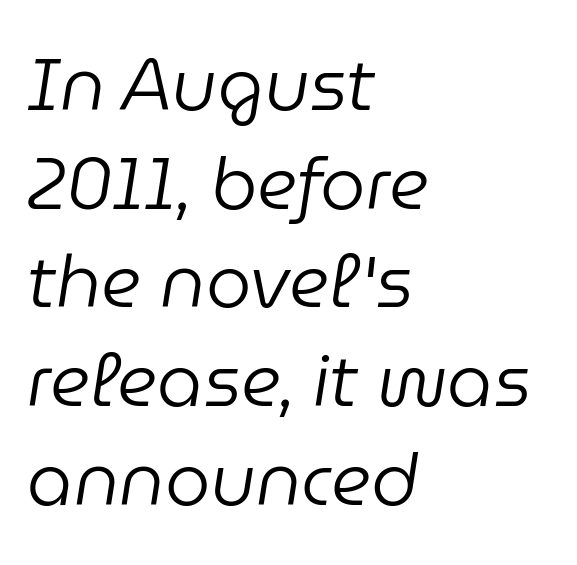
Q: Is the text bold? A: No.
Q: Is the text italic (slanted)? A: Yes, it leans right by about 9 degrees.
Q: Is the text underlined? A: No.
Q: How is the paragraph aligned? A: Left-aligned.
Q: Is the spacing between letters normal or unusually wide? A: Normal.
Q: Is the spacing between lines tight, normal or loose? A: Normal.
Q: Width (condensed, normal, or wide)? A: Normal.
Q: Stroke contrast? A: Low.
Q: x-height? A: Medium.
Q: Monospaced? A: No.
